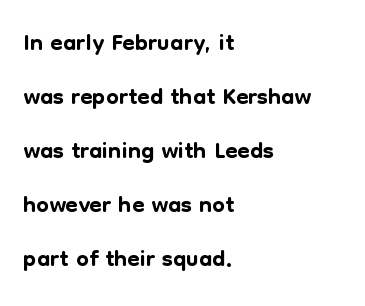
Spacing verdict: proportional, widths tailored to each character. Letterform terminals end flat and unadorned throughout the passage. Is there much room between lines? A standard amount, neither cramped nor airy. The text block is weighted toward the left margin, trailing off unevenly rightward. The specimen omits any rule beneath the text block's lines.
